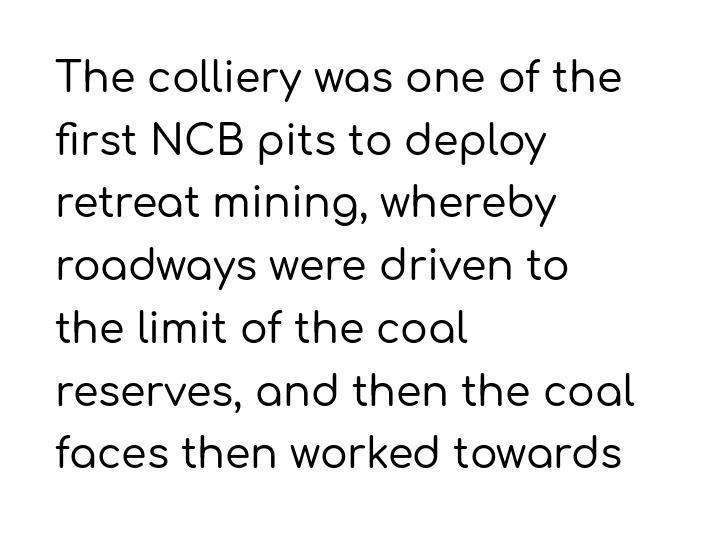
{"serif": "no", "italic": "no", "width": "normal", "stroke_contrast": "low", "x_height": "medium", "monospaced": "no", "underline": "no", "align": "left", "line_spacing": "normal", "line_spacing_ratio": 1.53, "letter_spacing": "normal", "letter_spacing_em": 0.0, "glyph_px": 41}
